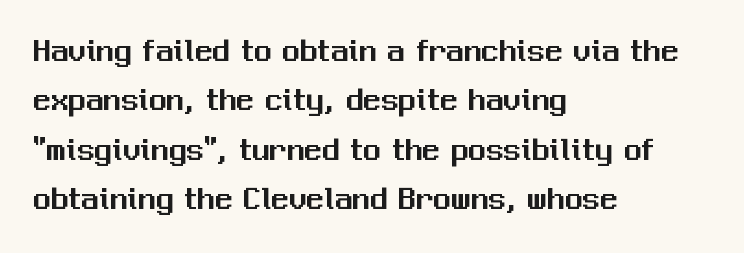
The image shows 35 px sans-serif type, upright; set left-aligned, normal line spacing (1.41x), normal letter spacing, not underlined; medium stroke contrast and a medium x-height.
